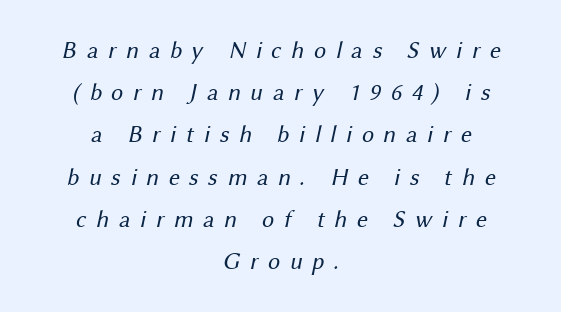
Q: Is the text bold? A: No.
Q: Is the text underlined? A: No.
Q: How is the paragraph aligned? A: Centered.
Q: Is the spacing between letters normal or unusually wide? A: Unusually wide.
